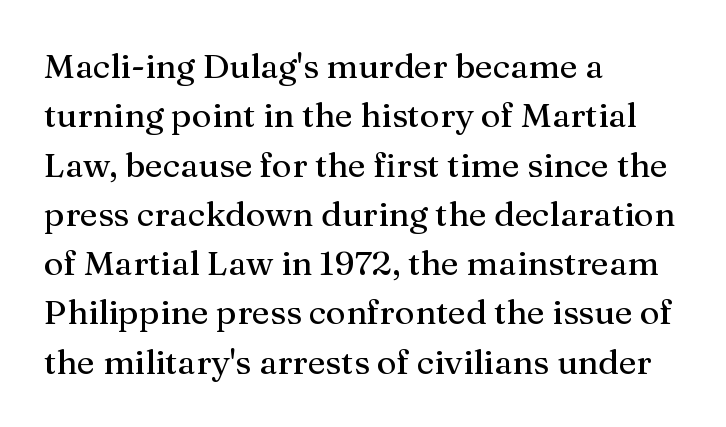
Q: Is the text italic (slanted)? A: No, it is upright.
Q: Is the typeface a serif or a sans-serif typeface? A: Serif.
Q: Is the text underlined? A: No.
Q: How is the paragraph aligned? A: Left-aligned.
Q: Is the spacing between letters normal or unusually wide? A: Normal.
Q: Is the spacing between lines tight, normal or loose? A: Normal.
Q: Width (condensed, normal, or wide)? A: Normal.
Q: Stroke contrast? A: Medium.
Q: x-height? A: Medium.
Q: Monospaced? A: No.
